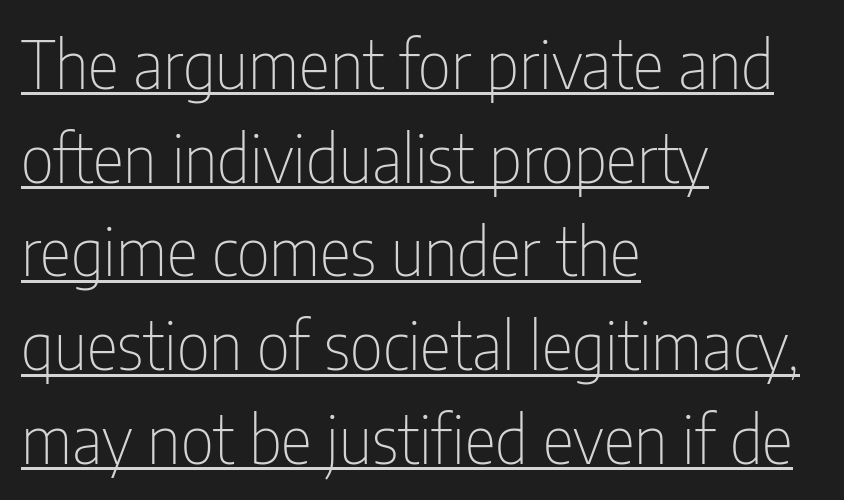
Q: Is the text bold? A: No.
Q: Is the text italic (slanted)? A: No, it is upright.
Q: Is the typeface a serif or a sans-serif typeface? A: Sans-serif.
Q: Is the text underlined? A: Yes.
Q: How is the paragraph aligned? A: Left-aligned.
Q: Is the spacing between letters normal or unusually wide? A: Normal.
Q: Is the spacing between lines tight, normal or loose? A: Normal.
Q: Width (condensed, normal, or wide)? A: Condensed.
Q: Stroke contrast? A: Low.
Q: x-height? A: Medium.
Q: Monospaced? A: No.
